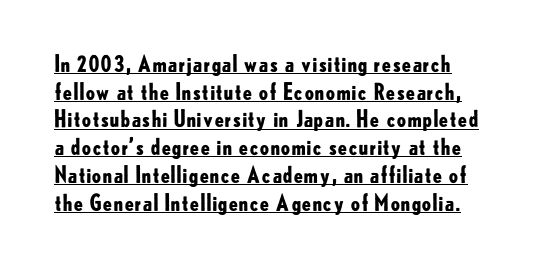
Italic: no, the glyphs are upright roman. Thick stems and heavy bowls — unmistakably bold. Caption: standard tracking, unaltered. How would I describe the line gaps? Plain and ordinary. Honestly, the underline is the first thing you notice here.
